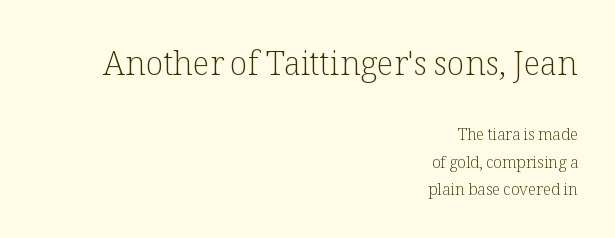
The image shows 33 px light serif type, upright; set right-aligned, line spacing 1.74x, normal letter spacing, not underlined; the first (top) block is 2.06x larger; low stroke contrast and a medium x-height.
